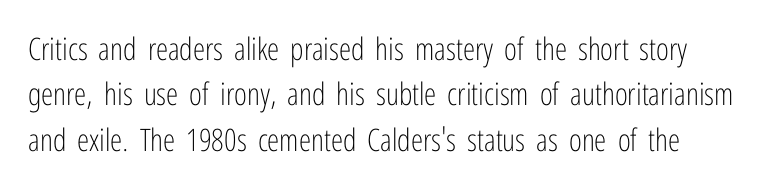
Q: Is the text bold? A: No.
Q: Is the text italic (slanted)? A: No, it is upright.
Q: Is the typeface a serif or a sans-serif typeface? A: Sans-serif.
Q: Is the text underlined? A: No.
Q: Is the spacing between letters normal or unusually wide? A: Normal.
Q: Is the spacing between lines tight, normal or loose? A: Normal.
Q: Width (condensed, normal, or wide)? A: Condensed.
Q: Stroke contrast? A: Low.
Q: x-height? A: Medium.
Q: Monospaced? A: No.
